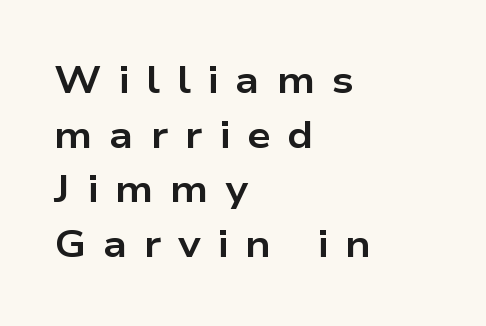
The passage shown is emphatically bold. One glance says typical: line gaps are just what's usual. Beneath every word, the page is bare. The face used here is rendered with a markedly widened letterfit.
